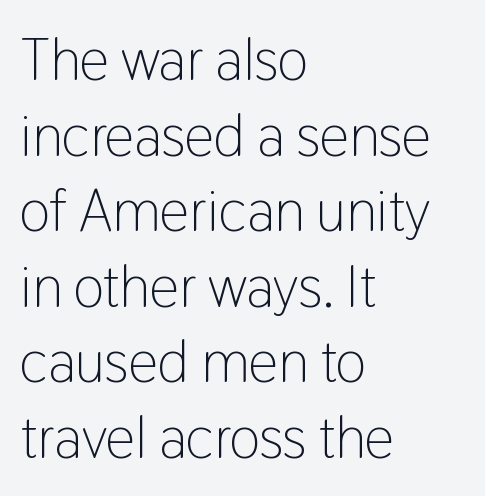
{"serif": "no", "italic": "no", "bold": "no", "weight": "light", "width": "condensed", "stroke_contrast": "low", "x_height": "medium", "monospaced": "no", "underline": "no", "align": "left", "line_spacing": "normal", "line_spacing_ratio": 1.28, "letter_spacing": "normal", "letter_spacing_em": 0.0, "glyph_px": 59}
